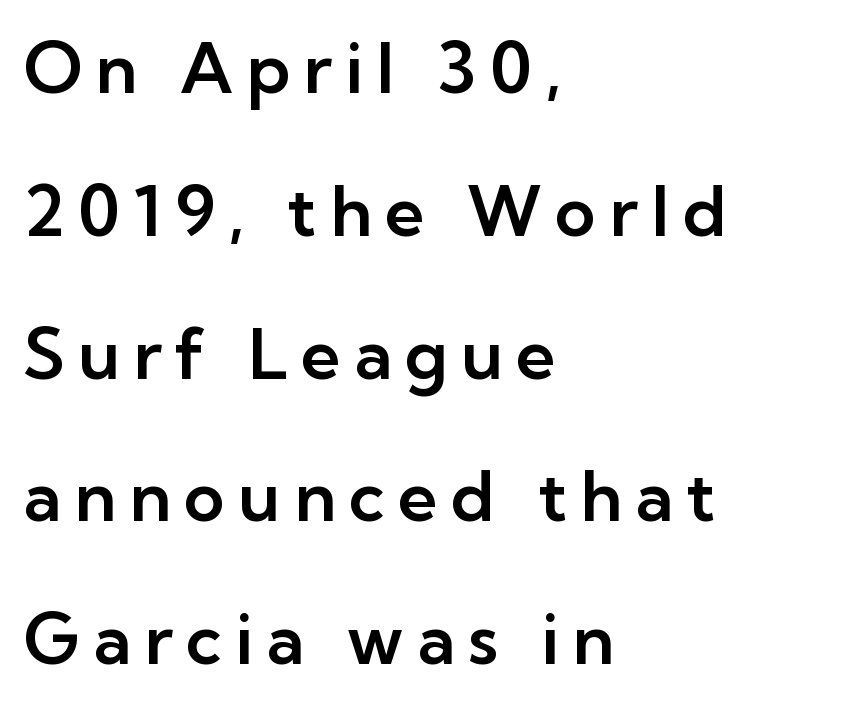
A clean baseline with only descenders dipping below it. Quick note: not italic, upright. The passage shown is typeset with a sans-serif family. Reading down the block, your eye returns to a fixed left position each line. Each letter keeps its own natural width here, so spacing adapts to shape.
